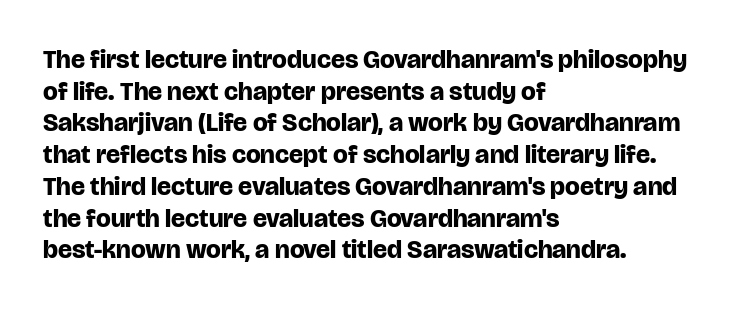
I'd describe the lettering as bold — thick and assertive. Words appear dense and cohesive because spacing is normal. Reading down the block, your eye returns to a fixed left position each line. The lettering holds an erect, upright posture throughout. Descender tails drop into unmarked territory.
